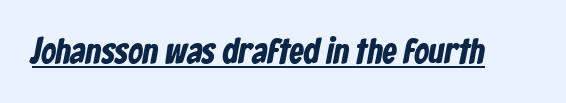
Q: Is the text bold? A: Yes.
Q: Is the typeface a serif or a sans-serif typeface? A: Sans-serif.
Q: Is the text underlined? A: Yes.
Q: Is the spacing between letters normal or unusually wide? A: Normal.
Q: Width (condensed, normal, or wide)? A: Condensed.
Q: Stroke contrast? A: Low.
Q: x-height? A: Medium.
Q: Monospaced? A: No.
